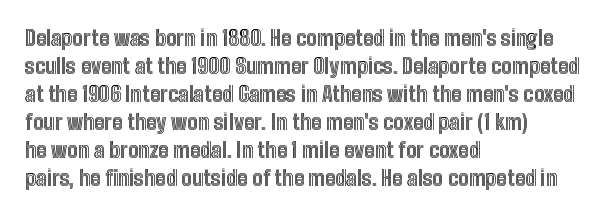
Q: Is the text italic (slanted)? A: No, it is upright.
Q: Is the text underlined? A: No.
Q: How is the paragraph aligned? A: Left-aligned.
Q: Is the spacing between letters normal or unusually wide? A: Normal.
Q: Is the spacing between lines tight, normal or loose? A: Normal.
